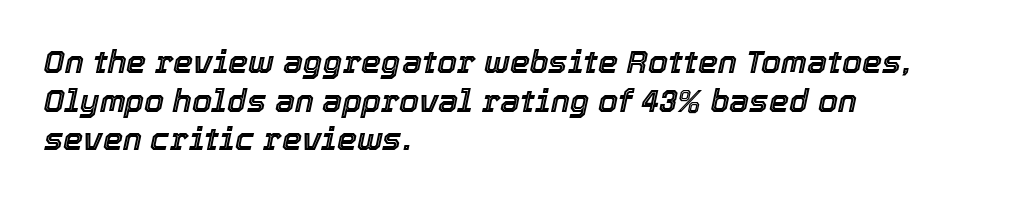
Q: Is the text italic (slanted)? A: Yes, it leans right by about 12 degrees.
Q: Is the text underlined? A: No.
Q: How is the paragraph aligned? A: Left-aligned.
Q: Is the spacing between letters normal or unusually wide? A: Normal.
Q: Width (condensed, normal, or wide)? A: Normal.
Q: x-height? A: Medium.
Q: Monospaced? A: No.
